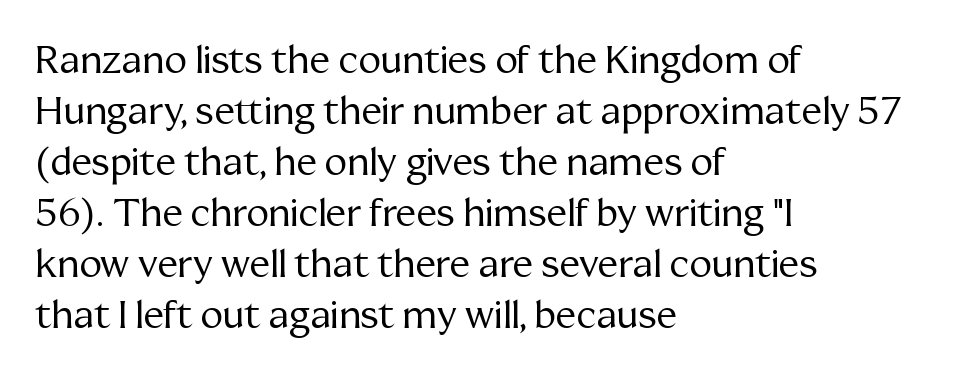
No chunkiness to these letters — they're not bold. Posture: upright roman. This sample uses plain, unmodified letter spacing. Character widths vary here, with narrow letters taking less room than wide ones. Glance below the letters and you will spot only blank space. Horizontally, the lines are justified to the leading edge only.
